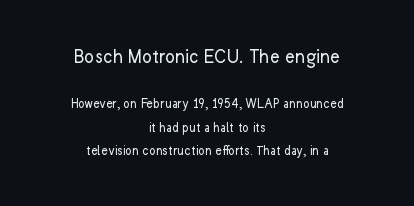
{"italic": "no", "bold": "no", "underline": "no", "align": "center", "line_spacing": "normal", "line_spacing_ratio": 1.65, "letter_spacing": "normal", "letter_spacing_em": 0.0, "larger_block": "first", "size_ratio": 1.5, "glyph_px": 21}
